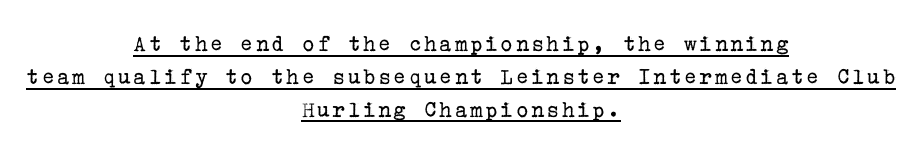
The image shows 24 px text type, upright; set centered, normal line spacing (1.37x), underlined.
